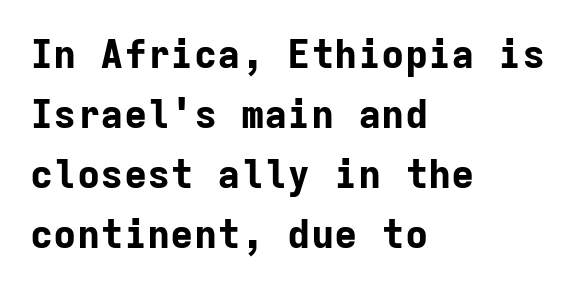
Q: Is the text bold? A: Yes.
Q: Is the text italic (slanted)? A: No, it is upright.
Q: Is the typeface a serif or a sans-serif typeface? A: Sans-serif.
Q: Is the text underlined? A: No.
Q: How is the paragraph aligned? A: Left-aligned.
Q: Is the spacing between letters normal or unusually wide? A: Normal.
Q: Is the spacing between lines tight, normal or loose? A: Normal.
Q: Width (condensed, normal, or wide)? A: Normal.
Q: Stroke contrast? A: Low.
Q: x-height? A: Medium.
Q: Monospaced? A: Yes.
